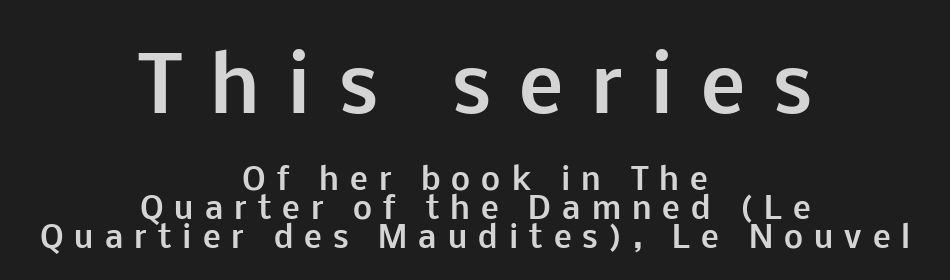
The image shows 75 px bold sans-serif type, upright; set centered, tight line spacing (0.96x), unusually wide letter spacing (+0.37 em), not underlined; the first (top) block is 2.5x larger; low stroke contrast and a medium x-height.
